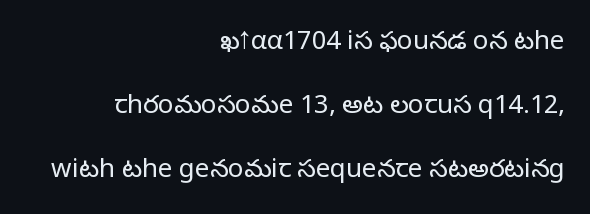
{"italic": "no", "bold": "no", "underline": "no", "align": "right", "line_spacing": "loose", "line_spacing_ratio": 2.47, "letter_spacing": "normal", "letter_spacing_em": 0.0, "glyph_px": 26}
